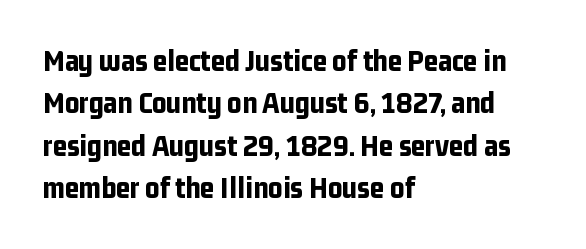
Q: Is the text bold? A: Yes.
Q: Is the text italic (slanted)? A: No, it is upright.
Q: Is the typeface a serif or a sans-serif typeface? A: Sans-serif.
Q: Is the text underlined? A: No.
Q: How is the paragraph aligned? A: Left-aligned.
Q: Is the spacing between letters normal or unusually wide? A: Normal.
Q: Is the spacing between lines tight, normal or loose? A: Normal.
Q: Width (condensed, normal, or wide)? A: Condensed.
Q: Stroke contrast? A: Low.
Q: x-height? A: Medium.
Q: Monospaced? A: No.
